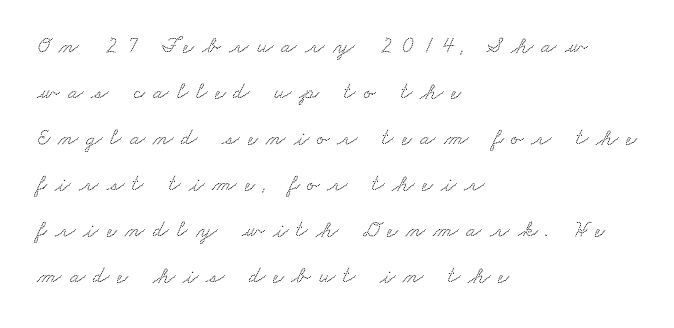
The image shows 23 px text type; set left-aligned, loose line spacing (2.0x), unusually wide letter spacing (+0.34 em), not underlined.
